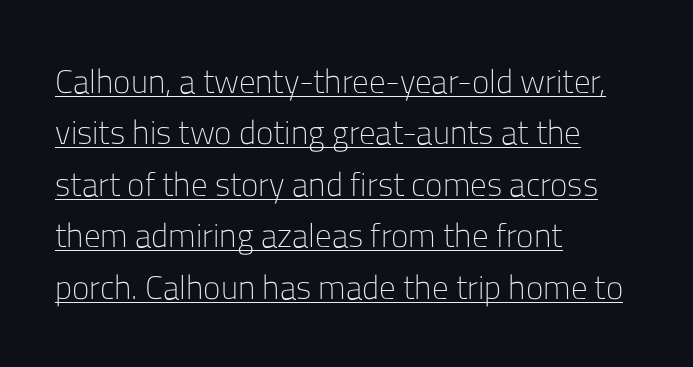
Q: Is the text bold? A: No.
Q: Is the text italic (slanted)? A: No, it is upright.
Q: Is the typeface a serif or a sans-serif typeface? A: Sans-serif.
Q: Is the text underlined? A: Yes.
Q: How is the paragraph aligned? A: Left-aligned.
Q: Is the spacing between letters normal or unusually wide? A: Normal.
Q: Is the spacing between lines tight, normal or loose? A: Normal.
Q: Width (condensed, normal, or wide)? A: Normal.
Q: Stroke contrast? A: Low.
Q: x-height? A: Medium.
Q: Monospaced? A: No.
